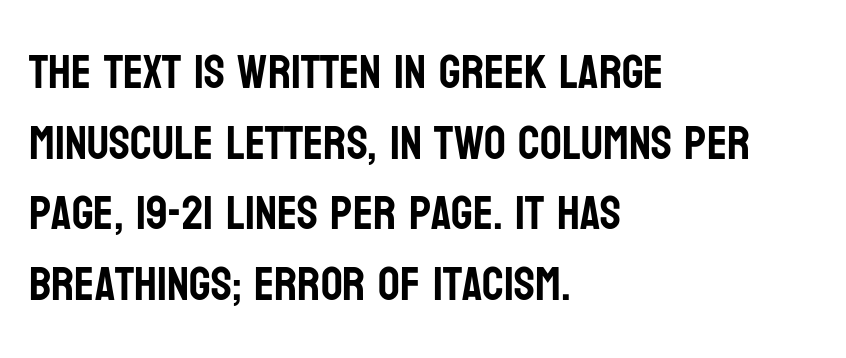
{"serif": "no", "italic": "no", "width": "condensed", "stroke_contrast": "low", "x_height": "large", "monospaced": "no", "underline": "no", "align": "left", "line_spacing": "normal", "line_spacing_ratio": 1.47, "letter_spacing": "normal", "letter_spacing_em": 0.0, "glyph_px": 48}
